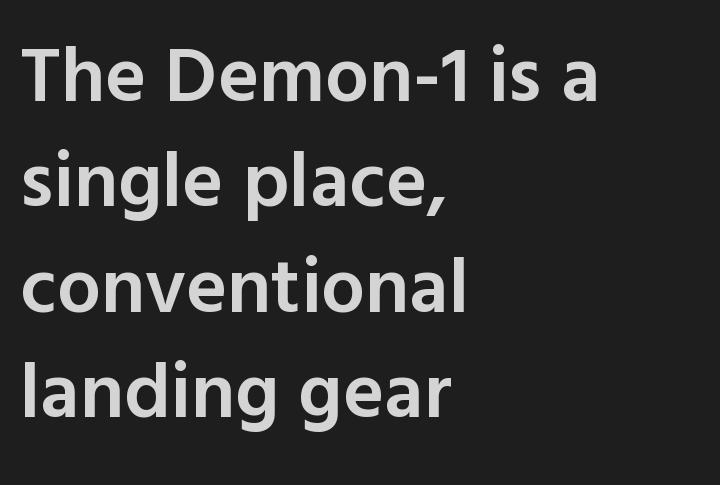
Q: Is the text bold? A: Semi-bold.
Q: Is the text italic (slanted)? A: No, it is upright.
Q: Is the typeface a serif or a sans-serif typeface? A: Sans-serif.
Q: Is the text underlined? A: No.
Q: How is the paragraph aligned? A: Left-aligned.
Q: Is the spacing between letters normal or unusually wide? A: Normal.
Q: Is the spacing between lines tight, normal or loose? A: Normal.
Q: Width (condensed, normal, or wide)? A: Normal.
Q: x-height? A: Medium.
Q: Monospaced? A: No.
